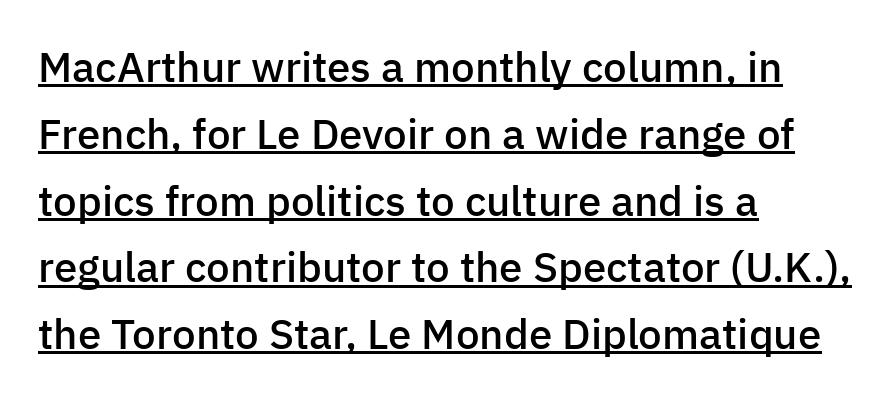
Q: Is the text bold? A: Semi-bold.
Q: Is the text italic (slanted)? A: No, it is upright.
Q: Is the typeface a serif or a sans-serif typeface? A: Sans-serif.
Q: Is the text underlined? A: Yes.
Q: How is the paragraph aligned? A: Left-aligned.
Q: Is the spacing between letters normal or unusually wide? A: Normal.
Q: Is the spacing between lines tight, normal or loose? A: Normal.
Q: Width (condensed, normal, or wide)? A: Normal.
Q: Stroke contrast? A: Low.
Q: x-height? A: Medium.
Q: Monospaced? A: No.
